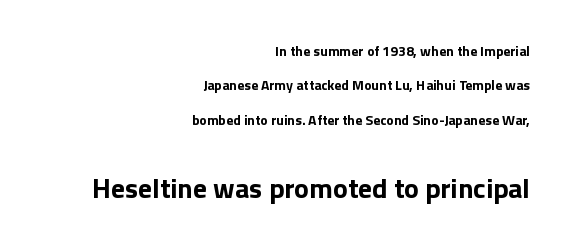
{"serif": "no", "italic": "no", "bold": "yes", "weight": "bold", "width": "normal", "x_height": "medium", "monospaced": "no", "underline": "no", "align": "right", "line_spacing": "loose", "line_spacing_ratio": 2.46, "letter_spacing": "normal", "letter_spacing_em": 0.0, "larger_block": "second", "size_ratio": 2.0, "glyph_px": 28}
